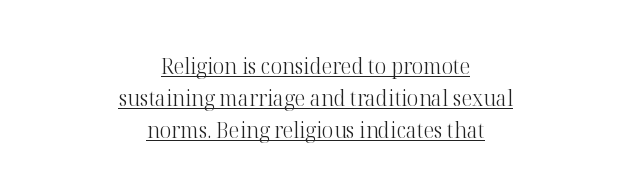
The image shows 22 px text type, upright; set centered, normal line spacing (1.45x), normal letter spacing, underlined.
